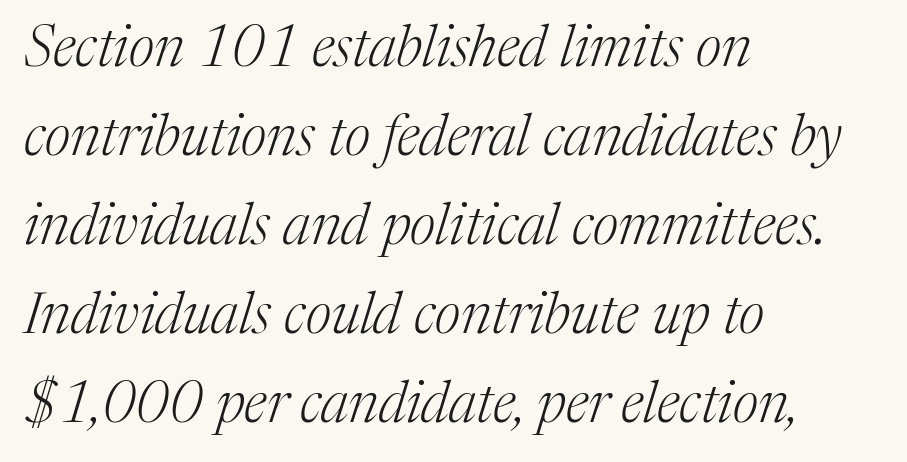
Q: Is the text bold? A: No.
Q: Is the text italic (slanted)? A: Yes, it leans right by about 17 degrees.
Q: Is the typeface a serif or a sans-serif typeface? A: Serif.
Q: Is the text underlined? A: No.
Q: How is the paragraph aligned? A: Left-aligned.
Q: Is the spacing between letters normal or unusually wide? A: Normal.
Q: Is the spacing between lines tight, normal or loose? A: Normal.
Q: Width (condensed, normal, or wide)? A: Normal.
Q: Stroke contrast? A: Medium.
Q: x-height? A: Medium.
Q: Monospaced? A: No.
